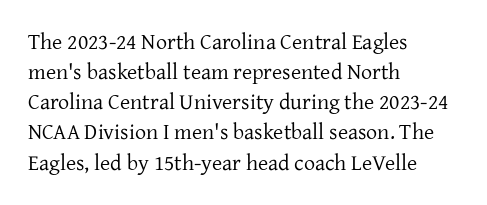
Q: Is the text bold? A: No.
Q: Is the text italic (slanted)? A: No, it is upright.
Q: Is the text underlined? A: No.
Q: How is the paragraph aligned? A: Left-aligned.
Q: Is the spacing between letters normal or unusually wide? A: Normal.
Q: Is the spacing between lines tight, normal or loose? A: Normal.
